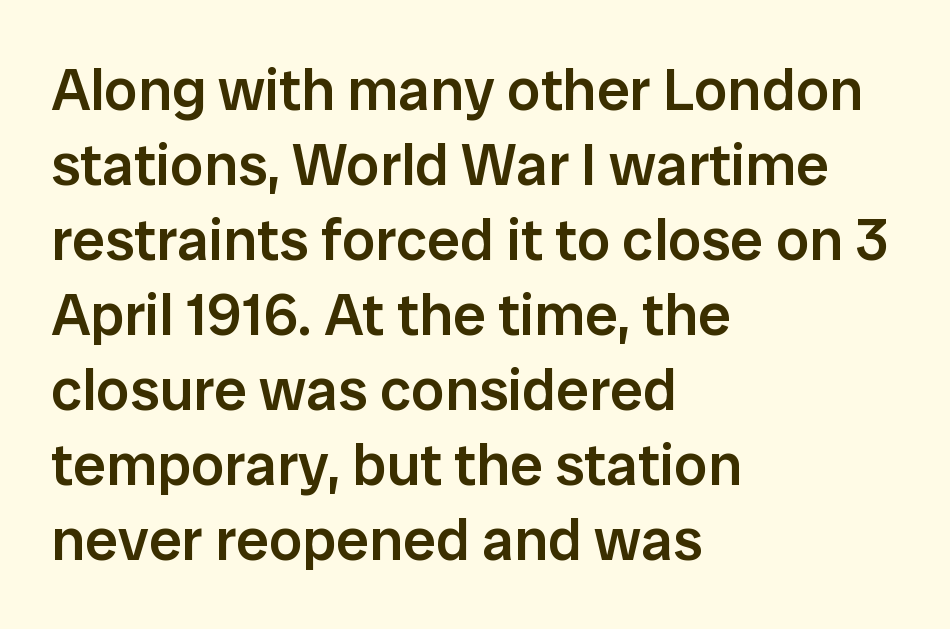
The image shows 59 px semibold sans-serif type, upright; set left-aligned, normal line spacing (1.27x), normal letter spacing, not underlined; low stroke contrast and a medium x-height.
